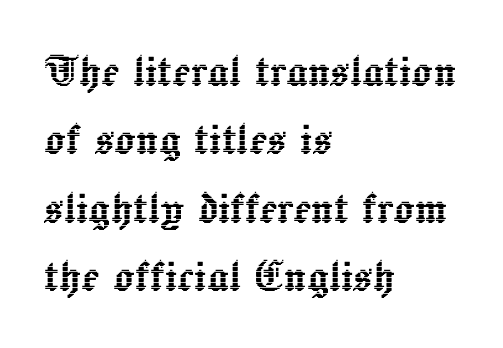
Q: Is the text italic (slanted)? A: No, it is upright.
Q: Is the text underlined? A: No.
Q: How is the paragraph aligned? A: Left-aligned.
Q: Is the spacing between letters normal or unusually wide? A: Normal.
Q: Is the spacing between lines tight, normal or loose? A: Normal.
Q: Width (condensed, normal, or wide)? A: Normal.
Q: x-height? A: Medium.
Q: Monospaced? A: No.
